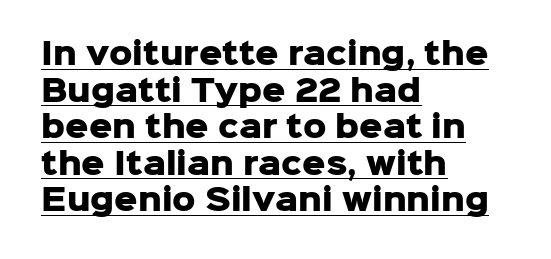
The image shows 29 px heavy sans-serif type, upright; set left-aligned, normal line spacing (1.26x), normal letter spacing, underlined; low stroke contrast and a medium x-height.
